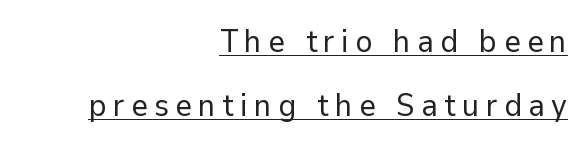
Notice the wide empty band between every row — that's loose leading. You can tell from the bare stems that sans-serif type was used. Honestly, the letter spacing is so wide it's the main thing you notice. The setting favours the right margin, as signatures and pull-quotes sometimes do. Like a heading marked for emphasis, these lines bear an underscore.
